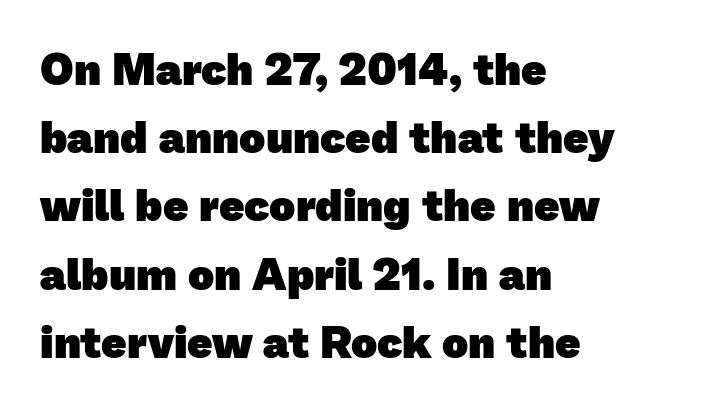
A dark, heavy texture on the line: the type is bold. Left-aligned paragraph, ragged on the right. Does extra space separate the letters? No, they use regular spacing. The baseline area is clear. This block has exactly the height ordinary leading produces. Varying glyph widths throughout — classic text-font behaviour.
